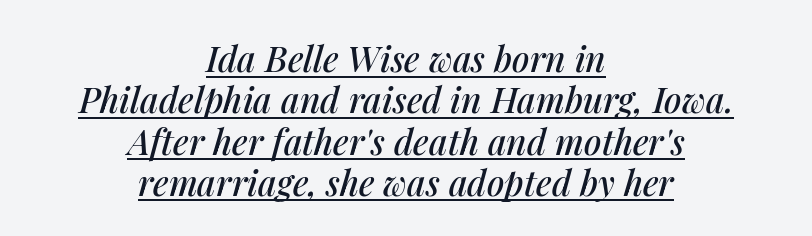
The letters advance in unequal steps, a hallmark of proportional type. Designer's note — italics engaged. Check the space under the baseline: a stroke is drawn there. How are the letters spaced? Ordinarily, with no added tracking. Reading down the block, each line starts at a different indent, mirrored at its end.
